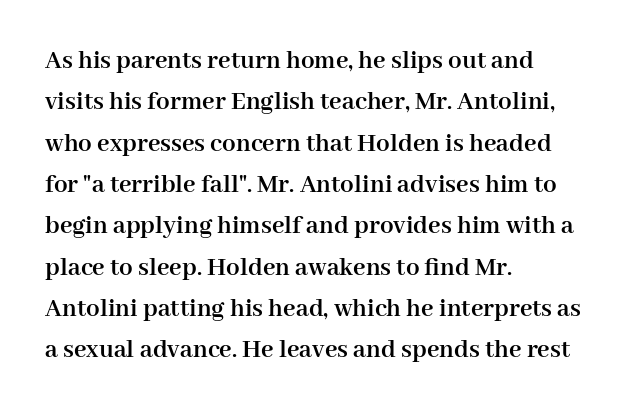
The image shows 27 px bold type, upright; set left-aligned, normal line spacing (1.53x), normal letter spacing, not underlined.
